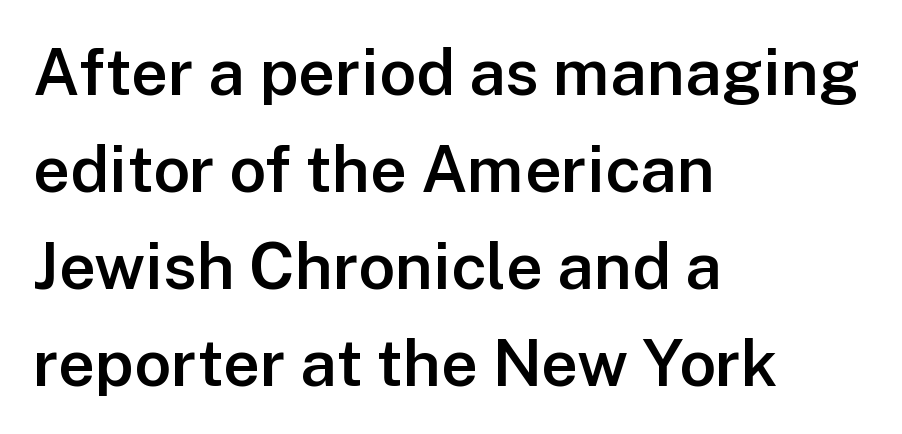
The image shows 65 px semibold sans-serif type, upright; set left-aligned, normal line spacing (1.49x), normal letter spacing, not underlined; low stroke contrast and a medium x-height.
